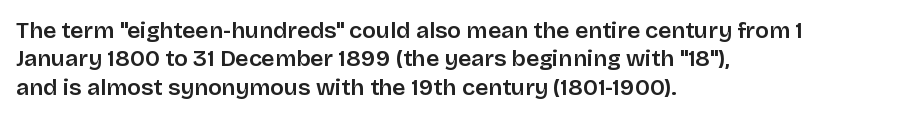
Q: Is the text italic (slanted)? A: No, it is upright.
Q: Is the text underlined? A: No.
Q: How is the paragraph aligned? A: Left-aligned.
Q: Is the spacing between letters normal or unusually wide? A: Normal.
